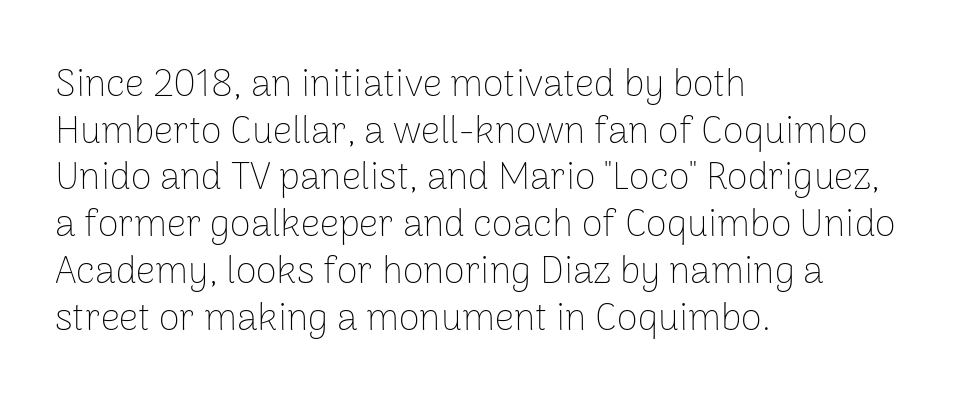
Q: Is the text bold? A: No.
Q: Is the text italic (slanted)? A: No, it is upright.
Q: Is the typeface a serif or a sans-serif typeface? A: Sans-serif.
Q: Is the text underlined? A: No.
Q: How is the paragraph aligned? A: Left-aligned.
Q: Is the spacing between letters normal or unusually wide? A: Normal.
Q: Width (condensed, normal, or wide)? A: Normal.
Q: Stroke contrast? A: Low.
Q: x-height? A: Medium.
Q: Monospaced? A: No.
